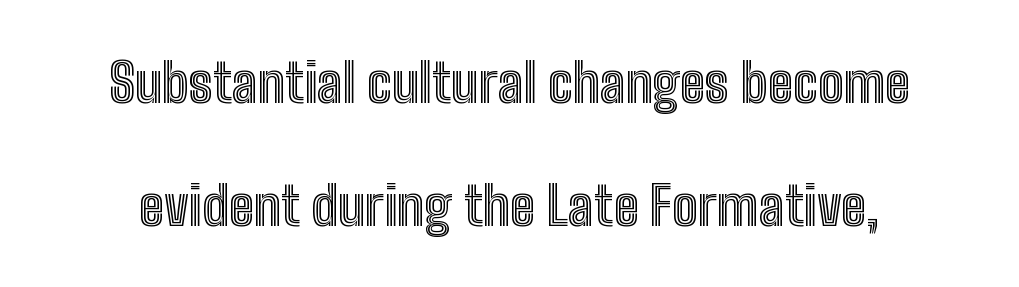
Q: Is the text italic (slanted)? A: No, it is upright.
Q: Is the text underlined? A: No.
Q: Is the spacing between letters normal or unusually wide? A: Normal.
Q: Is the spacing between lines tight, normal or loose? A: Loose.
Q: Width (condensed, normal, or wide)? A: Condensed.
Q: x-height? A: Medium.
Q: Monospaced? A: No.
